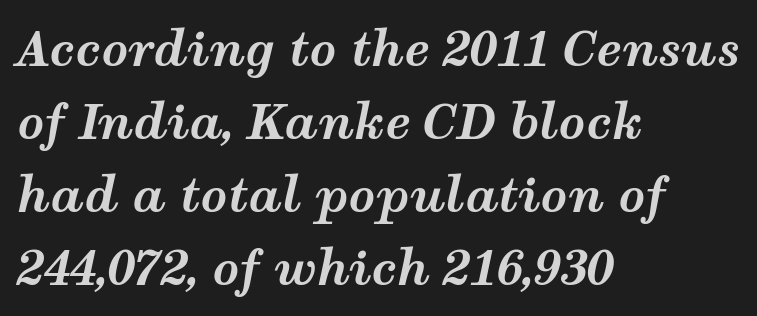
Q: Is the text bold? A: Yes.
Q: Is the text italic (slanted)? A: Yes, it leans right by about 12 degrees.
Q: Is the text underlined? A: No.
Q: How is the paragraph aligned? A: Left-aligned.
Q: Is the spacing between letters normal or unusually wide? A: Normal.
Q: Is the spacing between lines tight, normal or loose? A: Normal.
Q: Width (condensed, normal, or wide)? A: Wide.
Q: Stroke contrast? A: Medium.
Q: x-height? A: Medium.
Q: Monospaced? A: No.
